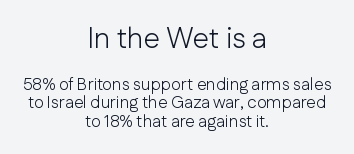
Q: Is the text bold? A: No.
Q: Is the text italic (slanted)? A: No, it is upright.
Q: Is the typeface a serif or a sans-serif typeface? A: Sans-serif.
Q: Is the text underlined? A: No.
Q: How is the paragraph aligned? A: Centered.
Q: Is the spacing between letters normal or unusually wide? A: Normal.
Q: Is the spacing between lines tight, normal or loose? A: Tight.
Q: Which block of text is set in a larger size, the first (top) or the second (bottom)? A: The first (top) one.
Q: Width (condensed, normal, or wide)? A: Normal.
Q: Stroke contrast? A: Low.
Q: x-height? A: Medium.
Q: Monospaced? A: No.
